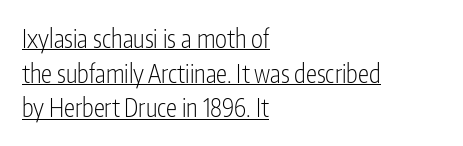
The image shows 25 px text type, upright; set left-aligned, normal line spacing (1.39x), normal letter spacing, underlined.
